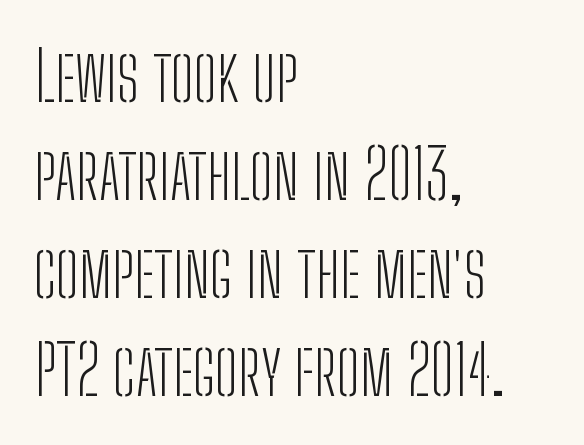
No feet cap the strokes, marking this as sans-serif type. The tracking reads as untouched default to a designer's eye. Horizontal alignment here is leftward, the default for most running prose. The lines sit at an ordinary, default distance from one another.
